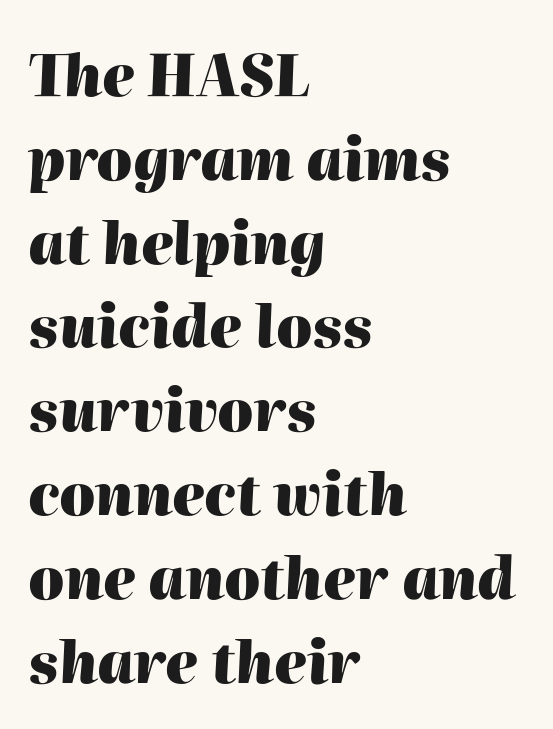
Q: Is the text bold? A: Yes.
Q: Is the text italic (slanted)? A: Yes, it leans right by about 2 degrees.
Q: Is the text underlined? A: No.
Q: How is the paragraph aligned? A: Left-aligned.
Q: Is the spacing between letters normal or unusually wide? A: Normal.
Q: Is the spacing between lines tight, normal or loose? A: Normal.
Q: Width (condensed, normal, or wide)? A: Normal.
Q: Stroke contrast? A: High.
Q: x-height? A: Medium.
Q: Monospaced? A: No.
